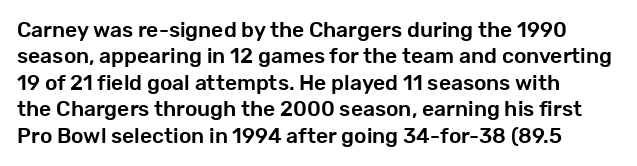
{"italic": "no", "underline": "no", "line_spacing": "normal", "line_spacing_ratio": 1.26, "letter_spacing": "normal", "letter_spacing_em": 0.0, "glyph_px": 21}
